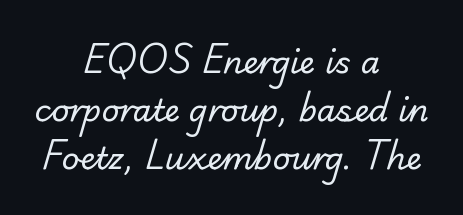
The face used here is proportionally spaced, like ordinary book or web type. The passage shown is not underscored anywhere. A student would call this center alignment; a typographer would say set centered. A typesetter would call this zero additional tracking.
